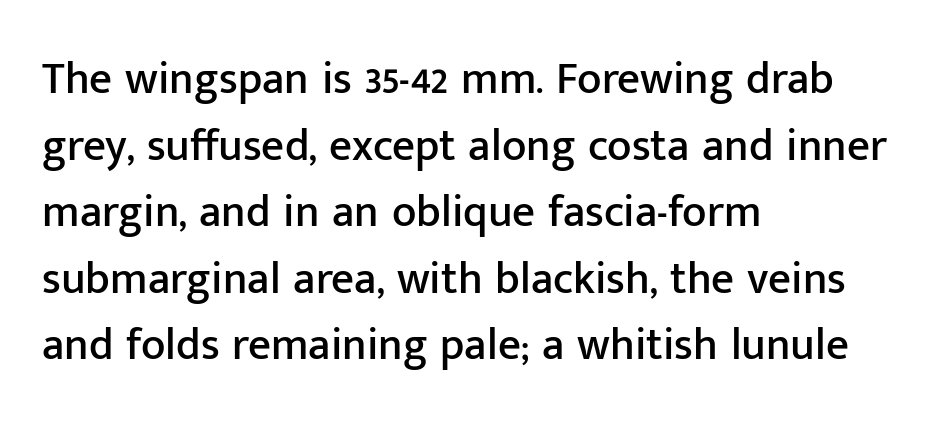
Q: Is the text italic (slanted)? A: No, it is upright.
Q: Is the typeface a serif or a sans-serif typeface? A: Sans-serif.
Q: Is the text underlined? A: No.
Q: How is the paragraph aligned? A: Left-aligned.
Q: Is the spacing between letters normal or unusually wide? A: Normal.
Q: Is the spacing between lines tight, normal or loose? A: Normal.
Q: Width (condensed, normal, or wide)? A: Normal.
Q: Stroke contrast? A: Low.
Q: x-height? A: Medium.
Q: Monospaced? A: No.
